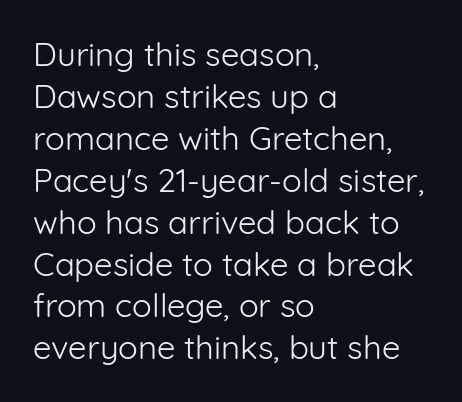
Q: Is the text bold? A: No.
Q: Is the text italic (slanted)? A: No, it is upright.
Q: Is the typeface a serif or a sans-serif typeface? A: Sans-serif.
Q: Is the text underlined? A: No.
Q: How is the paragraph aligned? A: Left-aligned.
Q: Is the spacing between letters normal or unusually wide? A: Normal.
Q: Is the spacing between lines tight, normal or loose? A: Normal.
Q: Width (condensed, normal, or wide)? A: Normal.
Q: Stroke contrast? A: Low.
Q: x-height? A: Medium.
Q: Monospaced? A: No.
